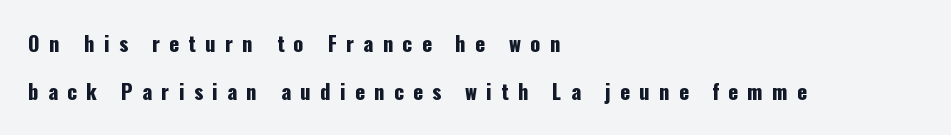
Q: Is the text italic (slanted)? A: No, it is upright.
Q: Is the text underlined? A: No.
Q: How is the paragraph aligned? A: Left-aligned.
Q: Is the spacing between letters normal or unusually wide? A: Unusually wide.
Q: Is the spacing between lines tight, normal or loose? A: Loose.
